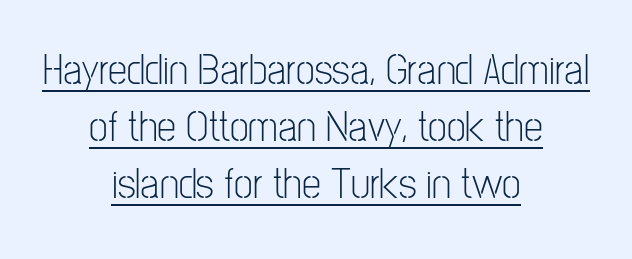
The image shows 43 px light, condensed sans-serif type, upright; set centered, normal line spacing (1.33x), normal letter spacing, underlined; low stroke contrast and a medium x-height.
